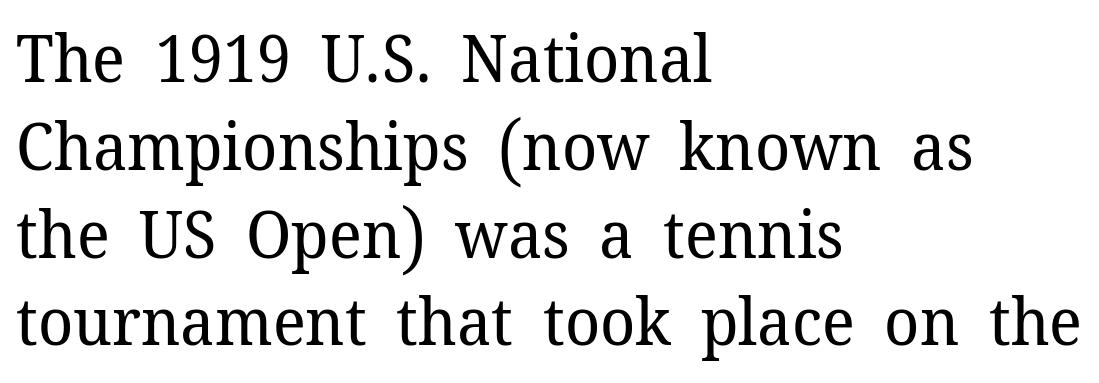
{"serif": "yes", "italic": "no", "bold": "no", "weight": "regular", "width": "normal", "stroke_contrast": "low", "x_height": "medium", "monospaced": "no", "underline": "no", "align": "left", "line_spacing": "normal", "line_spacing_ratio": 1.33, "letter_spacing": "normal", "letter_spacing_em": 0.0, "glyph_px": 66}
